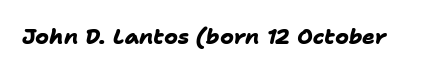
The image shows 21 px bold type; set normal letter spacing, not underlined.
